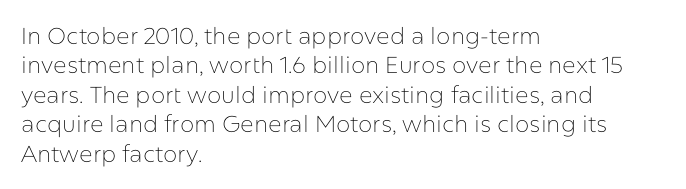
The image shows 23 px text type, upright; set left-aligned, normal line spacing (1.28x), normal letter spacing, not underlined.
